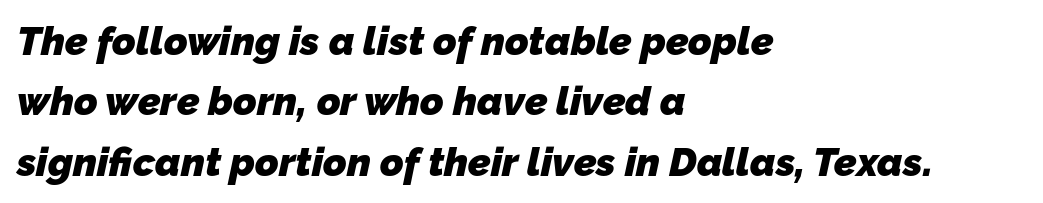
{"serif": "no", "bold": "yes", "weight": "heavy", "width": "normal", "stroke_contrast": "low", "x_height": "medium", "monospaced": "no", "underline": "no", "align": "left", "line_spacing": "normal", "line_spacing_ratio": 1.51, "letter_spacing": "normal", "letter_spacing_em": 0.0, "glyph_px": 40}
